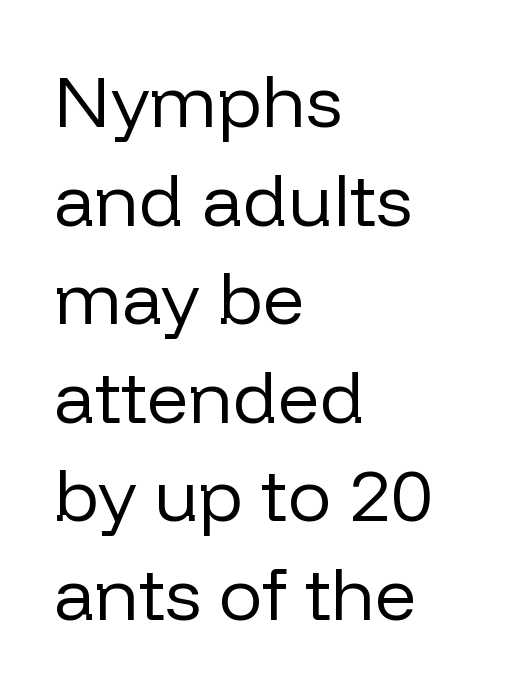
Q: Is the text bold? A: No.
Q: Is the text italic (slanted)? A: No, it is upright.
Q: Is the typeface a serif or a sans-serif typeface? A: Sans-serif.
Q: Is the text underlined? A: No.
Q: How is the paragraph aligned? A: Left-aligned.
Q: Is the spacing between letters normal or unusually wide? A: Normal.
Q: Is the spacing between lines tight, normal or loose? A: Normal.
Q: Width (condensed, normal, or wide)? A: Normal.
Q: Stroke contrast? A: Low.
Q: x-height? A: Medium.
Q: Monospaced? A: No.
